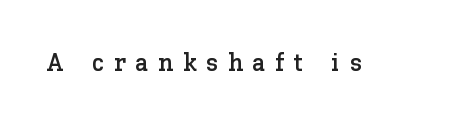
{"italic": "no", "underline": "no", "letter_spacing": "wide", "letter_spacing_em": 0.37, "glyph_px": 26}
